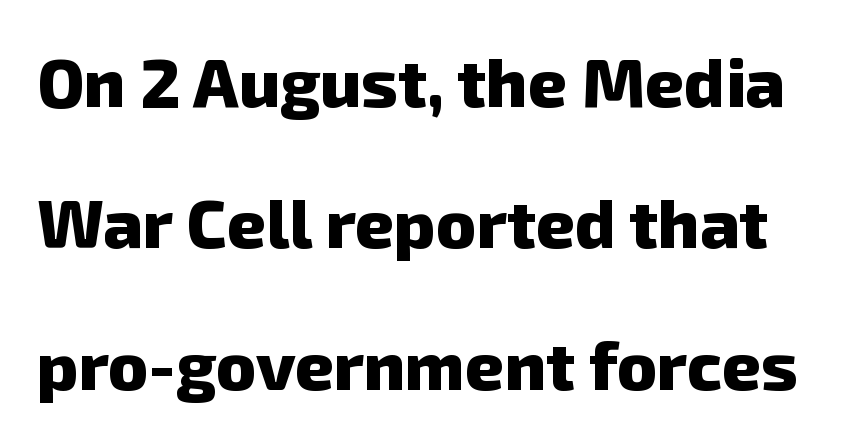
{"serif": "no", "bold": "yes", "weight": "heavy", "width": "normal", "stroke_contrast": "low", "x_height": "medium", "monospaced": "no", "underline": "no", "line_spacing": "loose", "line_spacing_ratio": 2.08, "letter_spacing": "normal", "letter_spacing_em": 0.0, "glyph_px": 68}
